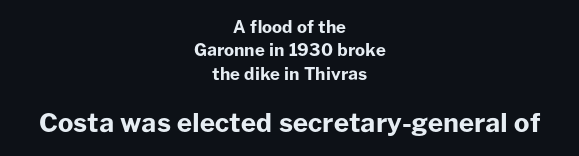
A typesetter would mark this as roman, not italic. Visually, the bottom section dominates because its glyphs are scaled up. The rows are spaced the way most documents space them. The passage shown is not underscored anywhere. In terms of letterspacing, this is plain default setting.
